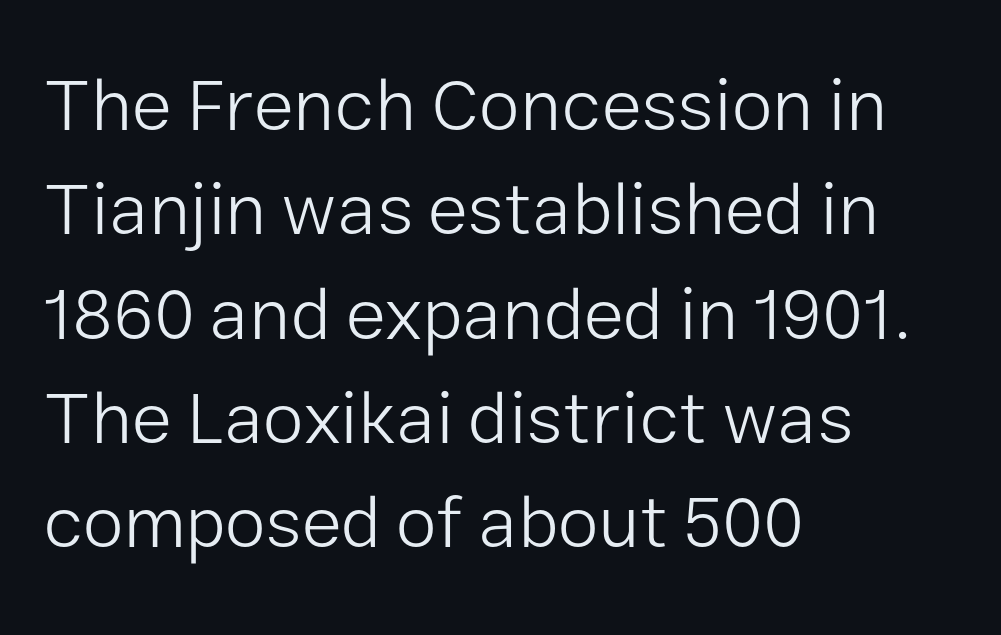
Q: Is the text bold? A: No.
Q: Is the text italic (slanted)? A: No, it is upright.
Q: Is the typeface a serif or a sans-serif typeface? A: Sans-serif.
Q: Is the text underlined? A: No.
Q: How is the paragraph aligned? A: Left-aligned.
Q: Is the spacing between letters normal or unusually wide? A: Normal.
Q: Is the spacing between lines tight, normal or loose? A: Normal.
Q: Width (condensed, normal, or wide)? A: Normal.
Q: Stroke contrast? A: Low.
Q: x-height? A: Medium.
Q: Monospaced? A: No.
